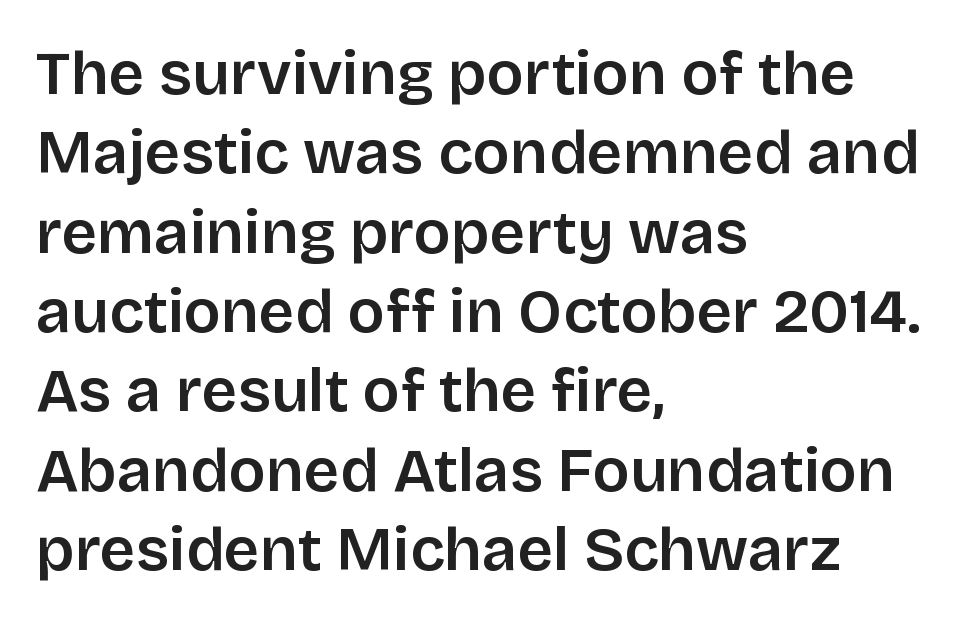
Q: Is the text italic (slanted)? A: No, it is upright.
Q: Is the typeface a serif or a sans-serif typeface? A: Sans-serif.
Q: Is the text underlined? A: No.
Q: How is the paragraph aligned? A: Left-aligned.
Q: Is the spacing between letters normal or unusually wide? A: Normal.
Q: Is the spacing between lines tight, normal or loose? A: Normal.
Q: Width (condensed, normal, or wide)? A: Normal.
Q: Stroke contrast? A: Low.
Q: x-height? A: Large.
Q: Monospaced? A: No.
